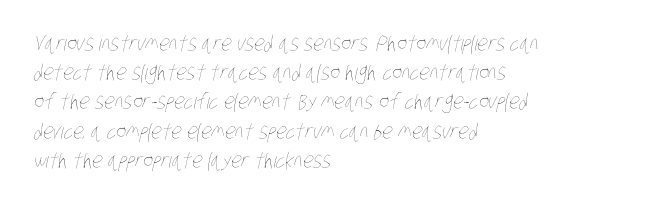
The image shows 21 px text type; set left-aligned, normal line spacing (1.39x), normal letter spacing, not underlined.
